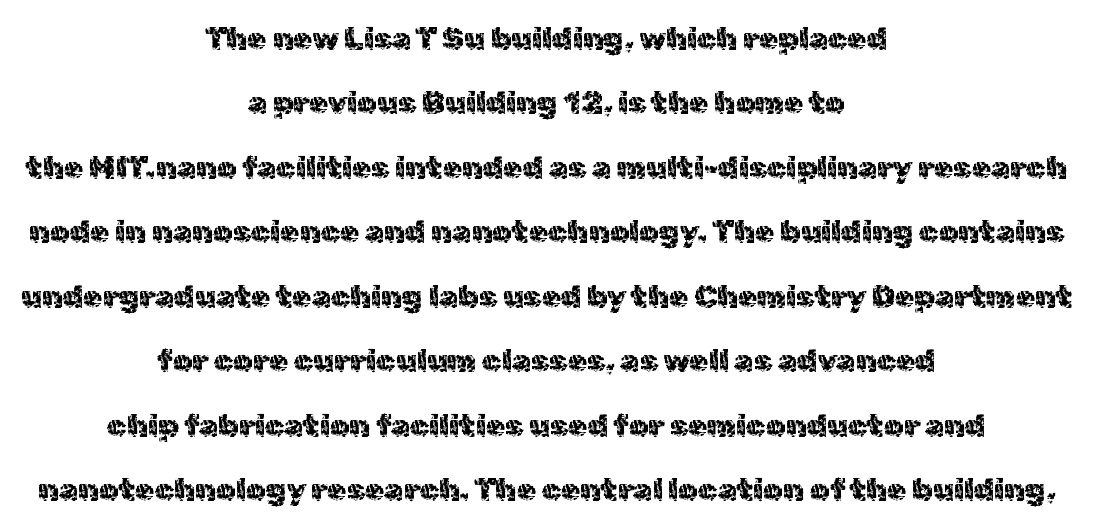
Here the designer chose a conventional face with non-uniform glyph widths. Short and long lines alike share a common midpoint. Posture: straight, roman, zero tilt. Successive baselines arrive slowly, with a big drop between each.
